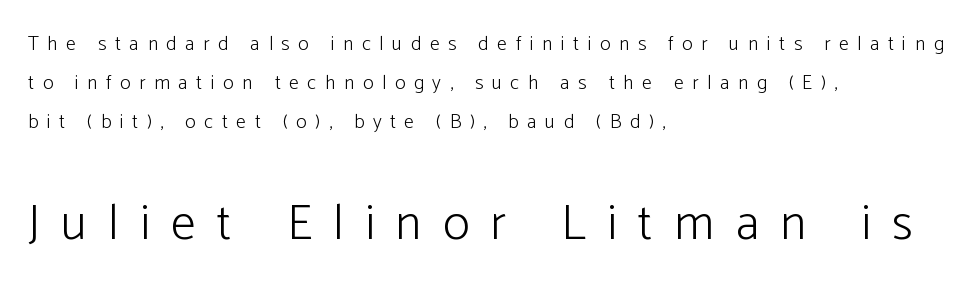
Compared with a typical body face, this is equally light or lighter still. This rendering widens character spacing well past its baseline value. Here the designer chose a conventional face with non-uniform glyph widths. A roman cut, with each character standing at attention.
